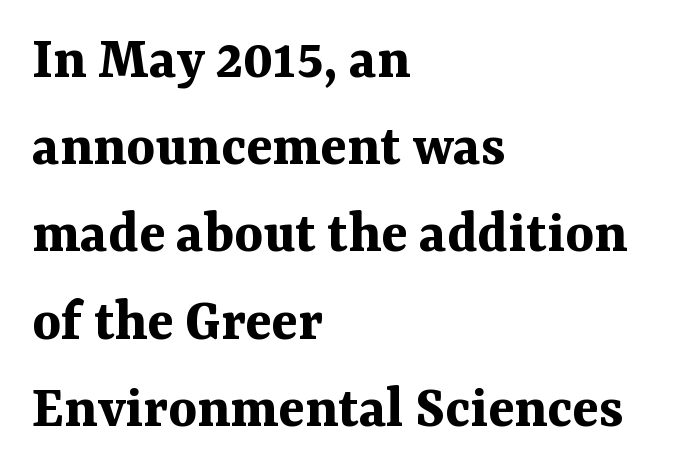
The face used here has the dense, thick strokes of a bold. Each row of text sits above clean, open space. Left-aligned paragraph, ragged on the right. Reading down the column, the eye jumps a familiar distance to each next line. Character widths vary here, with narrow letters taking less room than wide ones. The passage shown has conventional tracking throughout.
